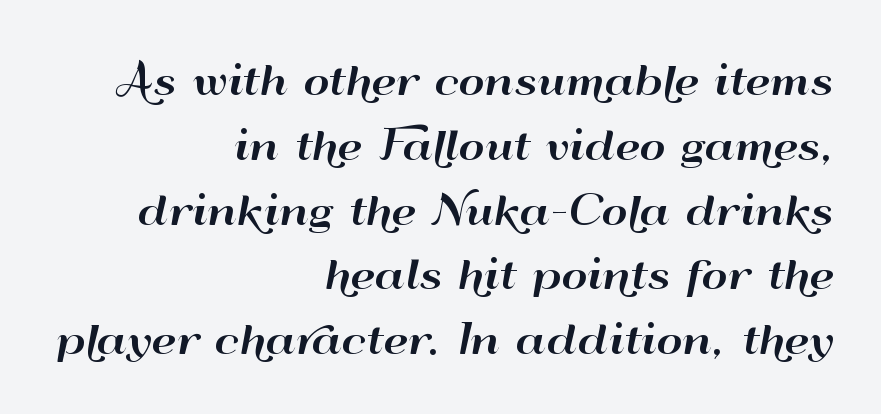
{"serif": "no", "width": "wide", "stroke_contrast": "high", "x_height": "small", "monospaced": "no", "underline": "no", "align": "right", "line_spacing": "normal", "line_spacing_ratio": 1.62, "letter_spacing": "normal", "letter_spacing_em": 0.0, "glyph_px": 40}
